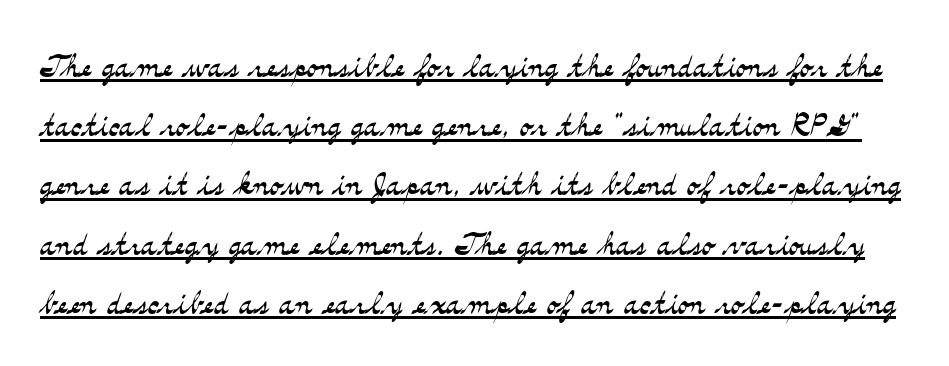
{"serif": "yes", "bold": "no", "weight": "light", "width": "wide", "stroke_contrast": "medium", "x_height": "small", "monospaced": "no", "underline": "yes", "line_spacing": "normal", "line_spacing_ratio": 1.41, "letter_spacing": "normal", "letter_spacing_em": 0.0, "glyph_px": 42}
